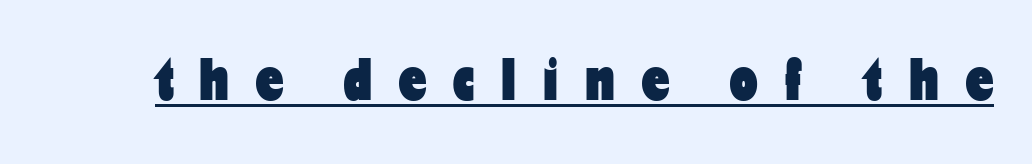
Q: Is the text bold? A: Yes.
Q: Is the text italic (slanted)? A: No, it is upright.
Q: Is the typeface a serif or a sans-serif typeface? A: Sans-serif.
Q: Is the text underlined? A: Yes.
Q: Is the spacing between letters normal or unusually wide? A: Unusually wide.
Q: Width (condensed, normal, or wide)? A: Condensed.
Q: Stroke contrast? A: Low.
Q: x-height? A: Medium.
Q: Monospaced? A: No.
